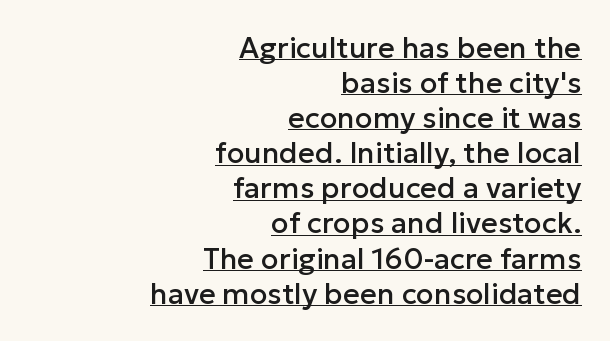
{"serif": "no", "italic": "no", "width": "normal", "stroke_contrast": "low", "x_height": "medium", "monospaced": "no", "underline": "yes", "align": "right", "line_spacing_ratio": 1.21, "letter_spacing": "normal", "letter_spacing_em": 0.0, "glyph_px": 29}
